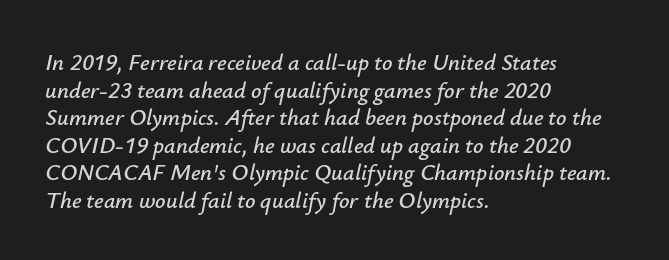
The image shows 23 px text type, italic (leaning right); set left-aligned, line spacing 1.2x, normal letter spacing, not underlined.
